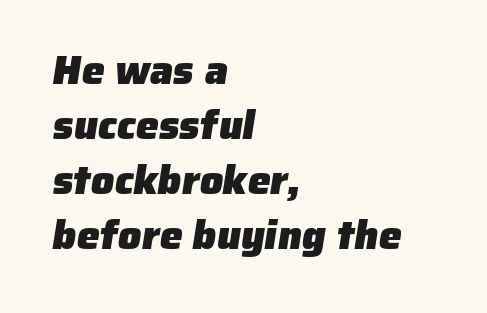
Tracking here is standard; glyphs follow each other at the usual distance. Spacing verdict: proportional, widths tailored to each character. As a designer I'd log this as weight 700, bold. The rows are spaced the way most documents space them. Reading down the block, your eye returns to a fixed left position each line.
